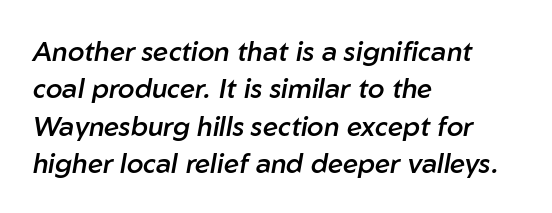
Q: Is the text bold? A: Semi-bold.
Q: Is the text italic (slanted)? A: Yes, it leans right by about 10 degrees.
Q: Is the text underlined? A: No.
Q: How is the paragraph aligned? A: Left-aligned.
Q: Is the spacing between letters normal or unusually wide? A: Normal.
Q: Is the spacing between lines tight, normal or loose? A: Normal.
